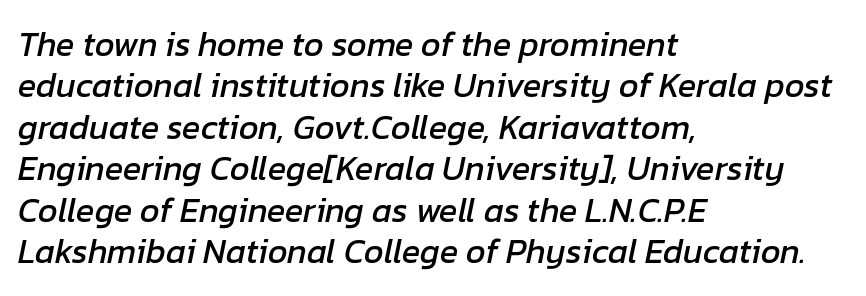
{"italic": "yes", "lean": "right", "slant_degrees": 12, "width": "normal", "stroke_contrast": "low", "x_height": "medium", "monospaced": "no", "underline": "no", "align": "left", "line_spacing_ratio": 1.22, "letter_spacing": "normal", "letter_spacing_em": 0.0, "glyph_px": 34}
